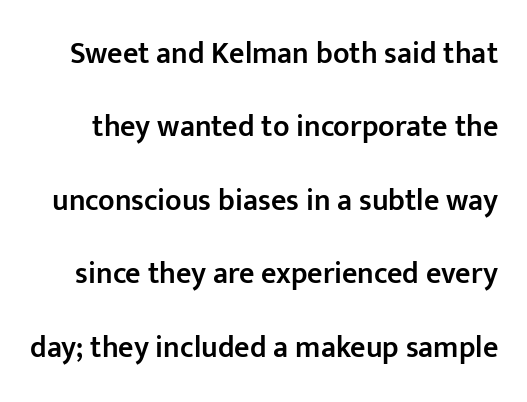
Q: Is the text bold? A: Semi-bold.
Q: Is the text italic (slanted)? A: No, it is upright.
Q: Is the typeface a serif or a sans-serif typeface? A: Sans-serif.
Q: Is the text underlined? A: No.
Q: Is the spacing between letters normal or unusually wide? A: Normal.
Q: Is the spacing between lines tight, normal or loose? A: Loose.
Q: Width (condensed, normal, or wide)? A: Normal.
Q: Stroke contrast? A: Low.
Q: x-height? A: Medium.
Q: Monospaced? A: No.
